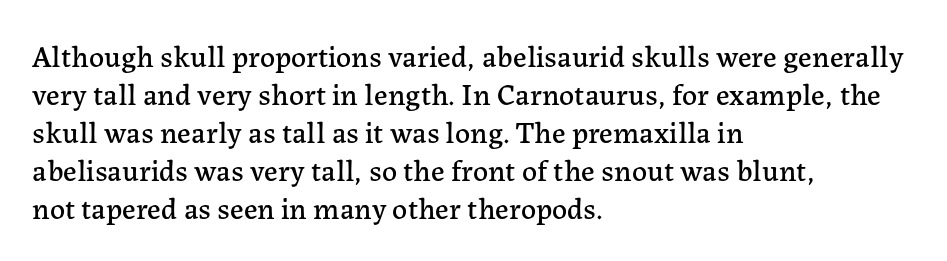
The vertical gap from one line to the next is medium. Unlike a clean sans, this face finishes its strokes with serifs. Posture: vertical. The area under the type is left untouched.
